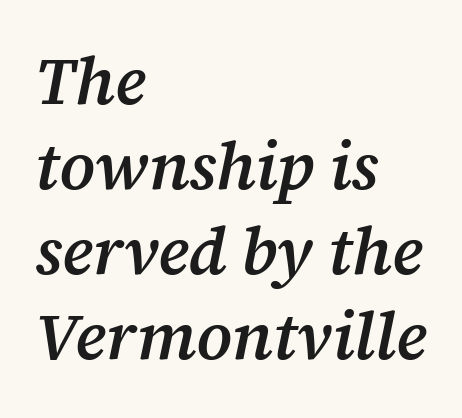
{"serif": "yes", "italic": "yes", "lean": "right", "slant_degrees": 12, "bold": "semi", "weight": "semibold", "width": "normal", "stroke_contrast": "medium", "x_height": "medium", "monospaced": "no", "underline": "no", "align": "left", "line_spacing": "normal", "line_spacing_ratio": 1.29, "letter_spacing": "normal", "letter_spacing_em": 0.0, "glyph_px": 66}
